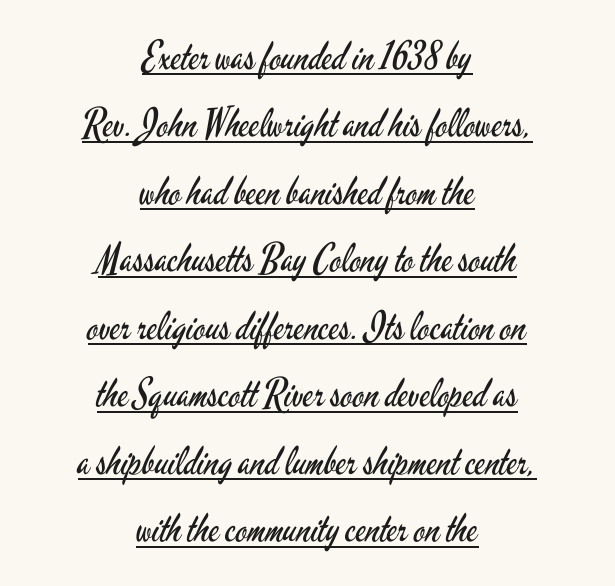
The image shows 39 px regular-weight, condensed sans-serif type; set centered, line spacing 1.73x, normal letter spacing, underlined; low stroke contrast and a small x-height.
